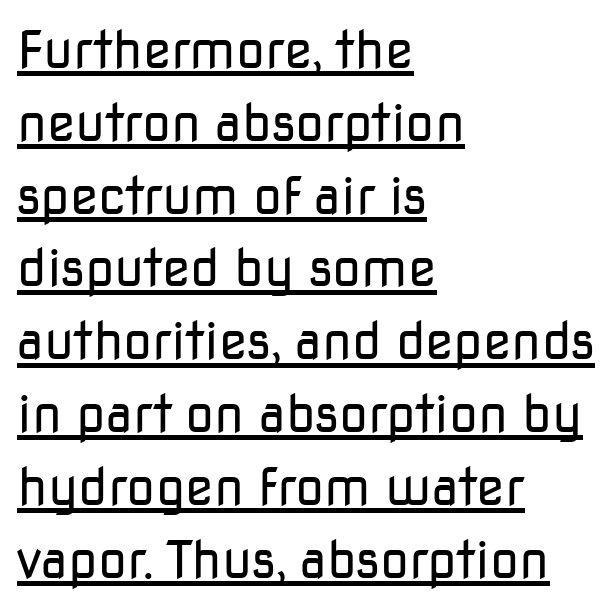
This is roman type, the default non-slanted kind. Here the glyphs are tracked normally, forming tight word shapes. You can tell from the bare stems that sans-serif type was used. What's the leading like? Ordinary, nothing unusual. This rendering features underlined lettering.
